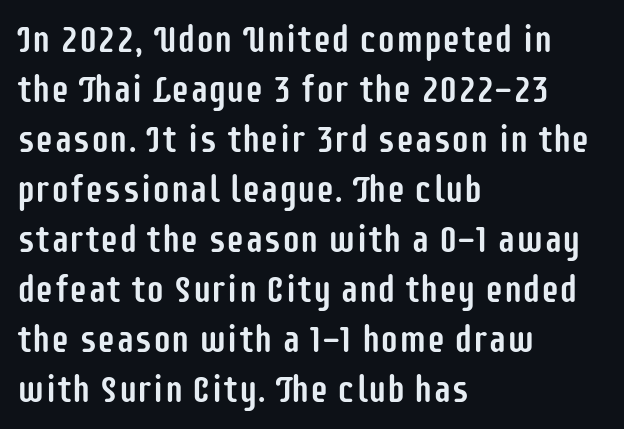
Posture: vertical. These lines are rendered in a variable-pitch font. In terms of letterform style, serifs are entirely absent. The words here are not underlined. The gaps between neighbouring characters are ordinary and unremarkable.
